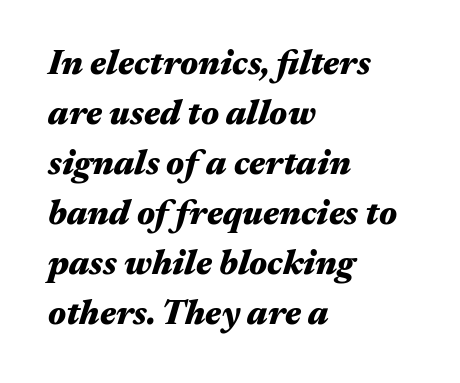
Q: Is the text bold? A: Yes.
Q: Is the text italic (slanted)? A: Yes, it leans right by about 17 degrees.
Q: Is the text underlined? A: No.
Q: How is the paragraph aligned? A: Left-aligned.
Q: Is the spacing between letters normal or unusually wide? A: Normal.
Q: Is the spacing between lines tight, normal or loose? A: Normal.
Q: Width (condensed, normal, or wide)? A: Wide.
Q: Stroke contrast? A: Medium.
Q: x-height? A: Medium.
Q: Monospaced? A: No.
